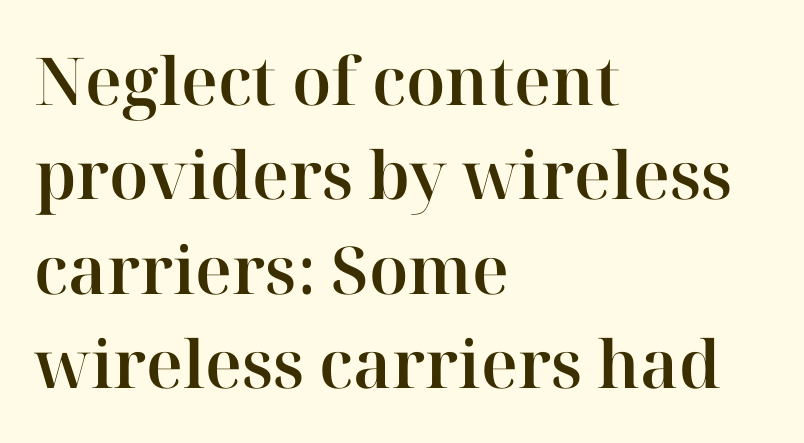
Q: Is the text italic (slanted)? A: No, it is upright.
Q: Is the typeface a serif or a sans-serif typeface? A: Serif.
Q: Is the text underlined? A: No.
Q: How is the paragraph aligned? A: Left-aligned.
Q: Is the spacing between letters normal or unusually wide? A: Normal.
Q: Is the spacing between lines tight, normal or loose? A: Normal.
Q: Width (condensed, normal, or wide)? A: Normal.
Q: Stroke contrast? A: High.
Q: x-height? A: Medium.
Q: Monospaced? A: No.
